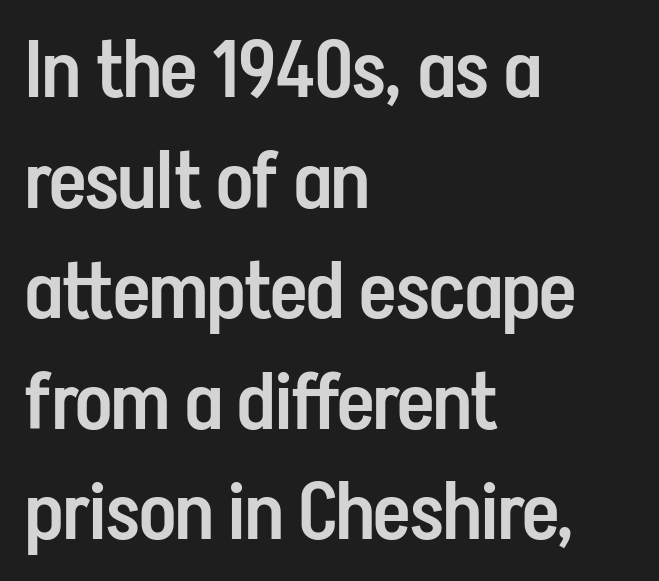
{"serif": "no", "italic": "no", "bold": "semi", "weight": "semibold", "width": "condensed", "stroke_contrast": "low", "x_height": "medium", "monospaced": "no", "underline": "no", "align": "left", "line_spacing": "normal", "line_spacing_ratio": 1.4, "letter_spacing": "normal", "letter_spacing_em": 0.0, "glyph_px": 79}
